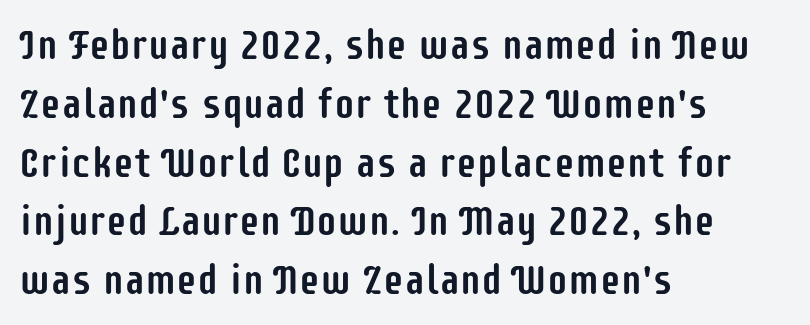
Q: Is the text italic (slanted)? A: No, it is upright.
Q: Is the typeface a serif or a sans-serif typeface? A: Sans-serif.
Q: Is the text underlined? A: No.
Q: How is the paragraph aligned? A: Left-aligned.
Q: Is the spacing between letters normal or unusually wide? A: Normal.
Q: Is the spacing between lines tight, normal or loose? A: Normal.
Q: Width (condensed, normal, or wide)? A: Condensed.
Q: Stroke contrast? A: Low.
Q: x-height? A: Large.
Q: Monospaced? A: No.
